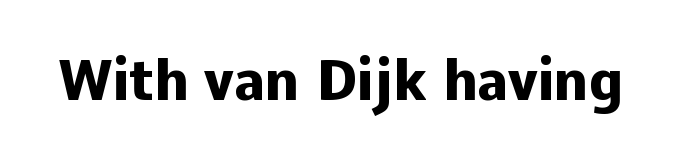
Clear beneath every line of the passage. This sample has the flowing, uneven cadence of proportional lettering. This rendering employs a face without finishing strokes, i.e., a sans-serif. Thick stems and heavy bowls — unmistakably bold.
